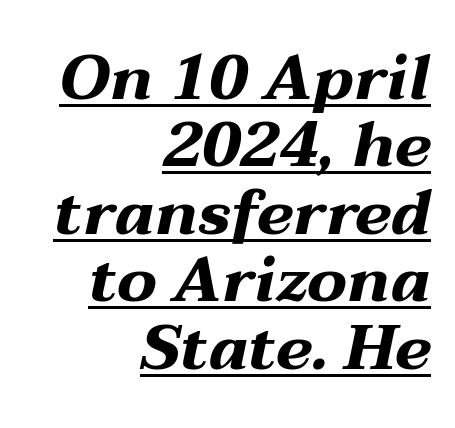
The image shows 63 px bold, wide type, italic (leaning right); set right-aligned, tight line spacing (1.07x), normal letter spacing, underlined; medium stroke contrast and a medium x-height.
